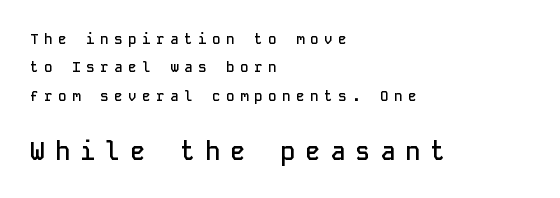
Q: Is the text bold? A: Semi-bold.
Q: Is the text italic (slanted)? A: No, it is upright.
Q: Is the text underlined? A: No.
Q: How is the paragraph aligned? A: Left-aligned.
Q: Is the spacing between letters normal or unusually wide? A: Unusually wide.
Q: Is the spacing between lines tight, normal or loose? A: Loose.
Q: Which block of text is set in a larger size, the first (top) or the second (bottom)? A: The second (bottom) one.
